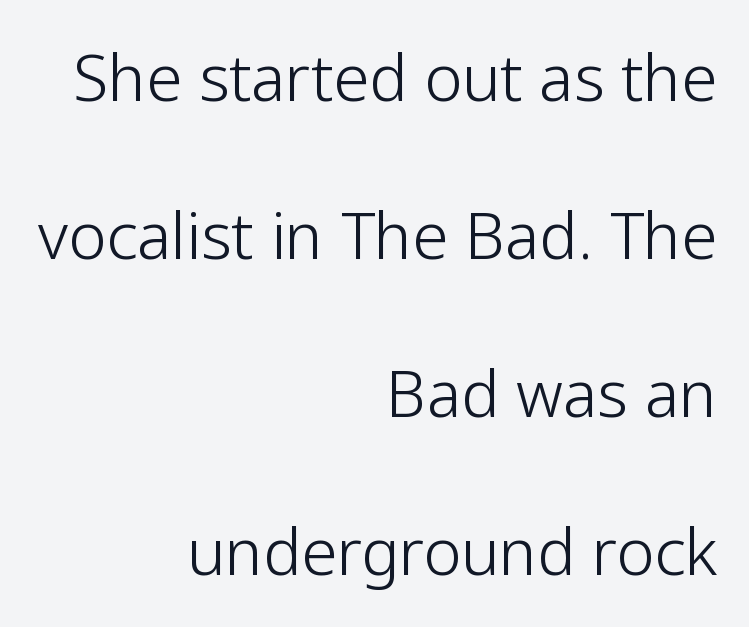
The image shows 64 px light sans-serif type, upright; set right-aligned, loose line spacing (2.47x), normal letter spacing, not underlined; low stroke contrast and a medium x-height.
